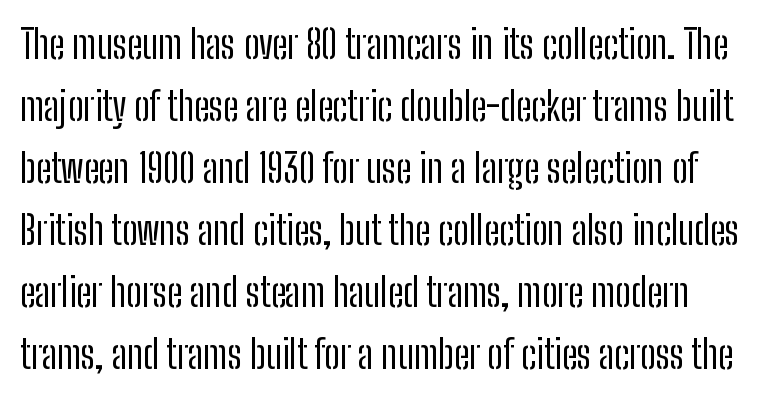
Q: Is the text bold? A: No.
Q: Is the text italic (slanted)? A: No, it is upright.
Q: Is the typeface a serif or a sans-serif typeface? A: Sans-serif.
Q: Is the text underlined? A: No.
Q: Is the spacing between letters normal or unusually wide? A: Normal.
Q: Is the spacing between lines tight, normal or loose? A: Normal.
Q: Width (condensed, normal, or wide)? A: Condensed.
Q: Stroke contrast? A: Low.
Q: x-height? A: Medium.
Q: Monospaced? A: No.
